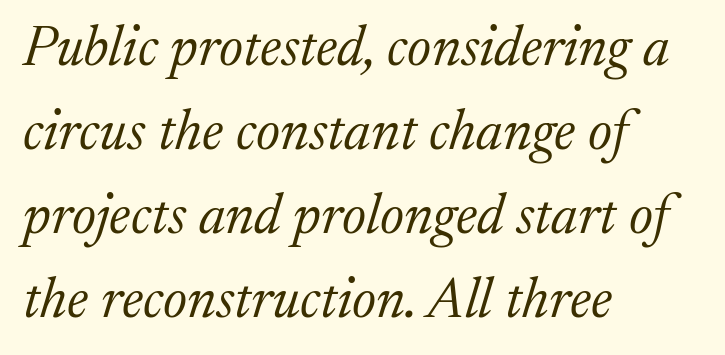
The letters advance in unequal steps, a hallmark of proportional type. No extra tracking has been applied to these lines. Has an underline been added? It has not. Each letter's strokes conclude with small projecting serifs.
